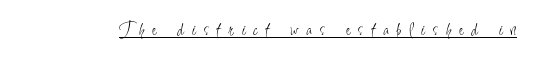
Think standard paragraph weight, or any step lighter than that. Notice how a bar underscores the lettering throughout. This sample uses expanded letter spacing, leaving extra air between glyphs.
